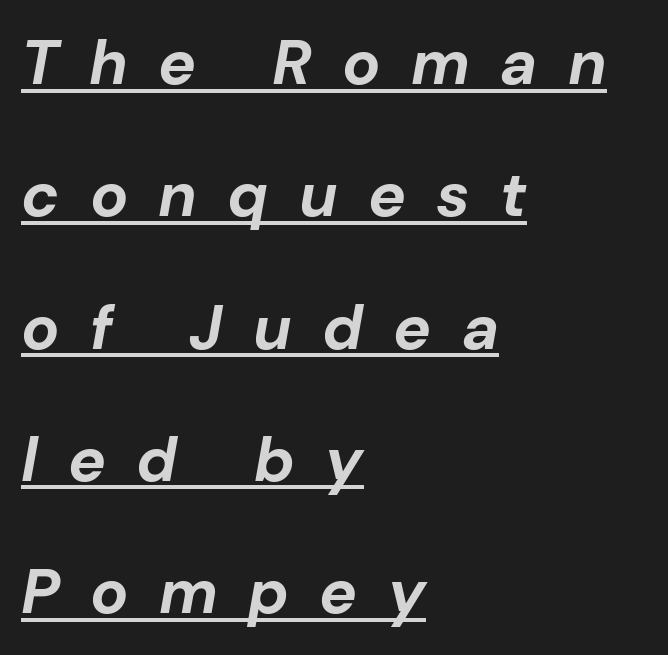
The rendered words wear a rule along their underside. Spacing verdict: proportional, widths tailored to each character. A classic flush-left, rag-right setting is used for this passage. Slant detected: the letters are inclined. The font is running at its bold setting. A typesetter would call this heavily tracked-out type.
